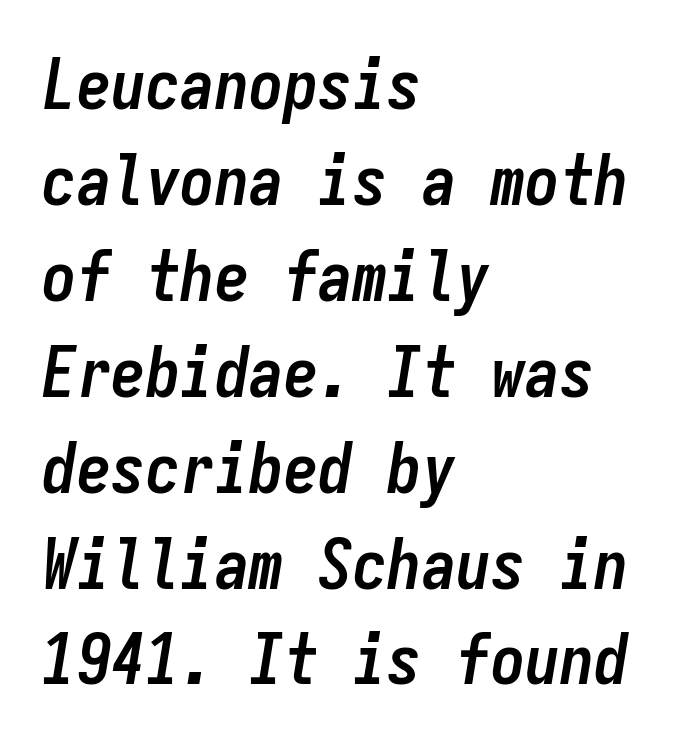
Each row of text sits above clean, open space. Evenly set lines give the paragraph a standard silhouette. Emphasis by weight is at full strength: bold. Does the copy run flush right? No — it runs flush left. The typography opts for an oblique posture over an upright one. Do the characters align in a grid? Yes, the font is monospaced.
